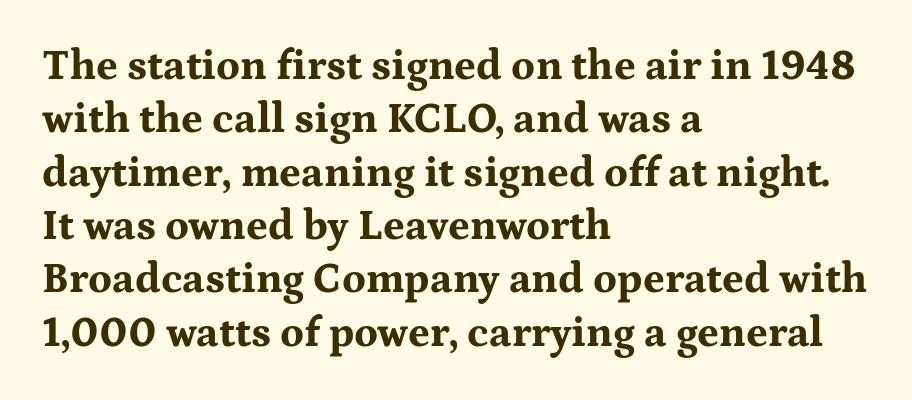
Q: Is the text bold? A: Yes.
Q: Is the text italic (slanted)? A: No, it is upright.
Q: Is the typeface a serif or a sans-serif typeface? A: Serif.
Q: Is the text underlined? A: No.
Q: How is the paragraph aligned? A: Left-aligned.
Q: Is the spacing between letters normal or unusually wide? A: Normal.
Q: Is the spacing between lines tight, normal or loose? A: Normal.
Q: Width (condensed, normal, or wide)? A: Wide.
Q: Stroke contrast? A: Medium.
Q: x-height? A: Medium.
Q: Monospaced? A: No.
